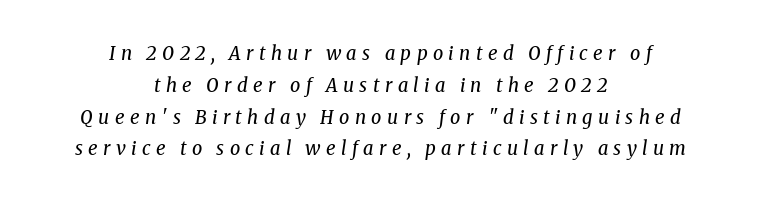
{"italic": "yes", "lean": "right", "slant_degrees": 8, "bold": "no", "underline": "no", "align": "center", "line_spacing": "normal", "line_spacing_ratio": 1.59, "letter_spacing": "wide", "letter_spacing_em": 0.27, "glyph_px": 20}
